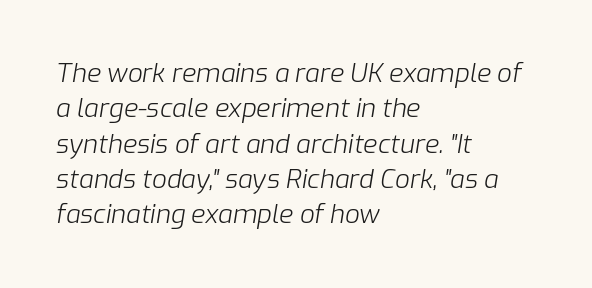
{"italic": "yes", "lean": "right", "slant_degrees": 9, "bold": "no", "underline": "no", "align": "left", "line_spacing": "normal", "line_spacing_ratio": 1.36, "letter_spacing": "normal", "letter_spacing_em": 0.0, "glyph_px": 26}
